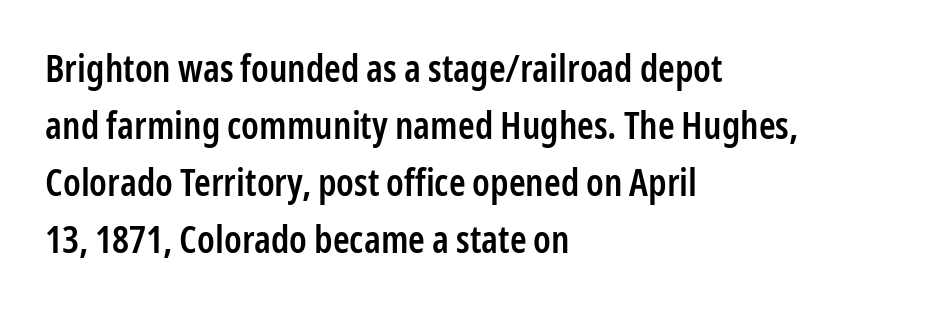
The image shows 38 px semibold, condensed sans-serif type, upright; set left-aligned, normal line spacing (1.5x), normal letter spacing, not underlined; low stroke contrast and a medium x-height.
